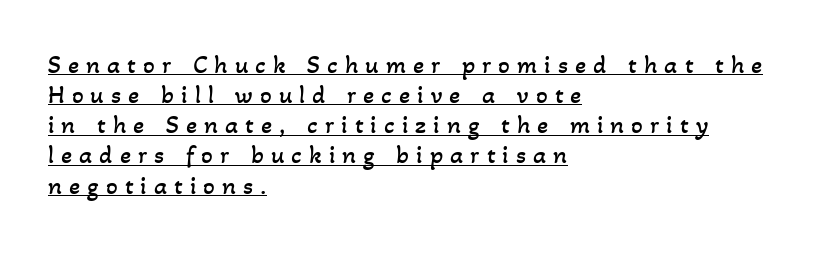
Q: Is the text bold? A: No.
Q: Is the text underlined? A: Yes.
Q: How is the paragraph aligned? A: Left-aligned.
Q: Is the spacing between letters normal or unusually wide? A: Unusually wide.
